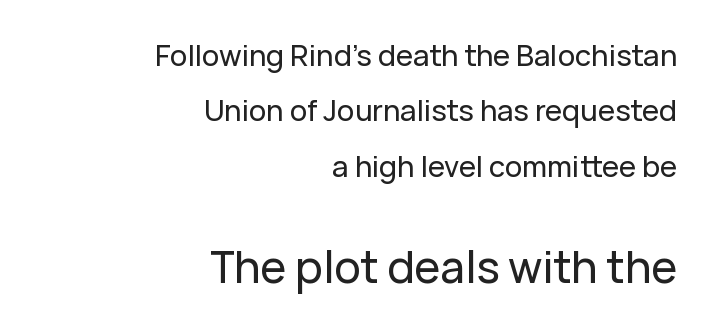
Q: Is the text italic (slanted)? A: No, it is upright.
Q: Is the typeface a serif or a sans-serif typeface? A: Sans-serif.
Q: Is the text underlined? A: No.
Q: How is the paragraph aligned? A: Right-aligned.
Q: Is the spacing between letters normal or unusually wide? A: Normal.
Q: Is the spacing between lines tight, normal or loose? A: Loose.
Q: Which block of text is set in a larger size, the first (top) or the second (bottom)? A: The second (bottom) one.
Q: Width (condensed, normal, or wide)? A: Normal.
Q: Stroke contrast? A: Low.
Q: x-height? A: Medium.
Q: Monospaced? A: No.
